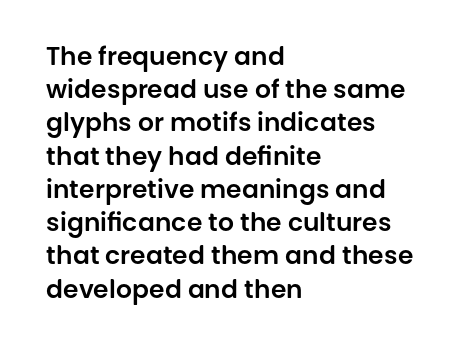
Students, observe: this is what conventionally led text looks like. Look at the tracking — it's just the regular setting, nothing added. The paragraph has a hard left edge and a soft right edge. Check under the words: just untouched page. The lettering holds an erect, upright posture throughout.
